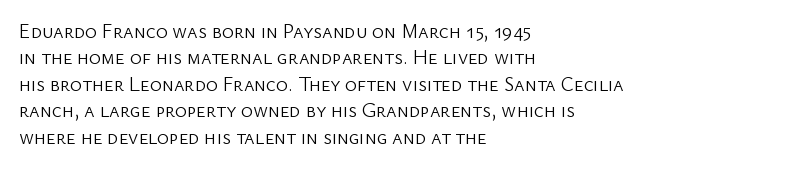
Q: Is the text bold? A: No.
Q: Is the text italic (slanted)? A: No, it is upright.
Q: Is the text underlined? A: No.
Q: How is the paragraph aligned? A: Left-aligned.
Q: Is the spacing between letters normal or unusually wide? A: Normal.
Q: Is the spacing between lines tight, normal or loose? A: Normal.
